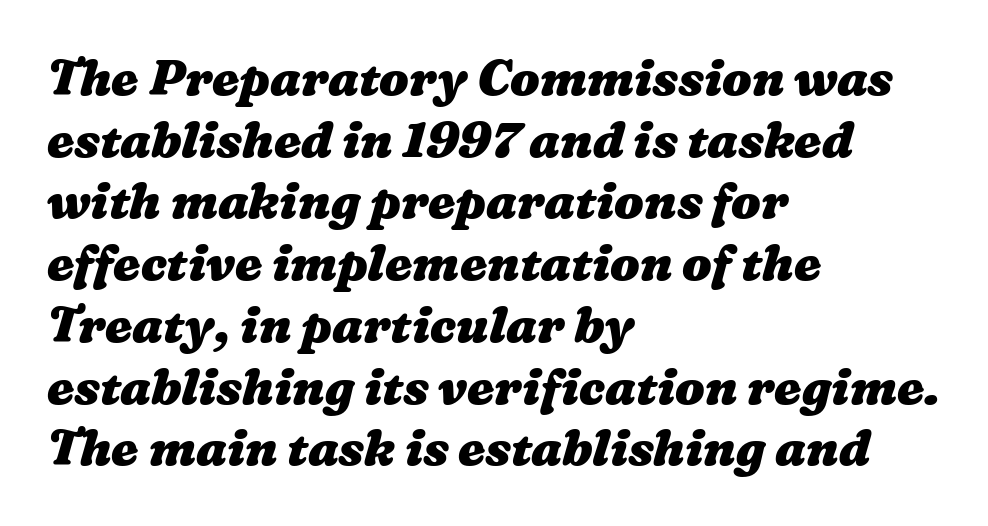
If you measured baseline to baseline, you'd find a middling distance. A student would call this left alignment; a typographer would say flush left, rag right. Character widths vary here, with narrow letters taking less room than wide ones. Bare-footed words on every line.
